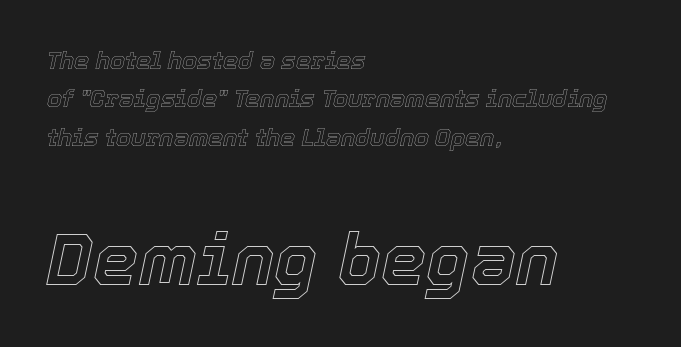
Character widths vary here, with narrow letters taking less room than wide ones. The following chunk of copy outweighs the initial chunk in type size. The text block is weighted toward the left margin, trailing off unevenly rightward. Type without underlining.
